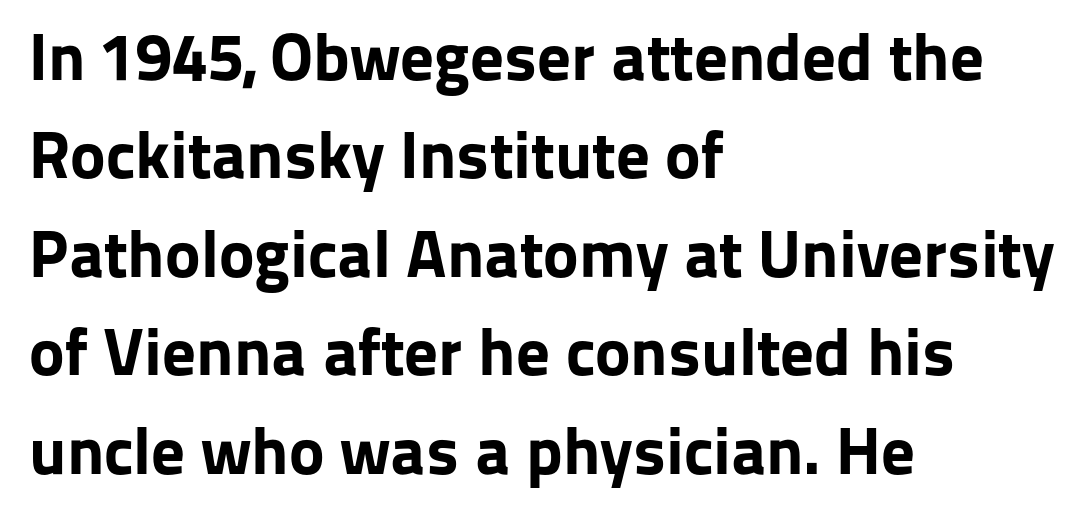
Q: Is the text bold? A: Yes.
Q: Is the text italic (slanted)? A: No, it is upright.
Q: Is the typeface a serif or a sans-serif typeface? A: Sans-serif.
Q: Is the text underlined? A: No.
Q: How is the paragraph aligned? A: Left-aligned.
Q: Is the spacing between letters normal or unusually wide? A: Normal.
Q: Is the spacing between lines tight, normal or loose? A: Normal.
Q: Width (condensed, normal, or wide)? A: Normal.
Q: Stroke contrast? A: Low.
Q: x-height? A: Medium.
Q: Monospaced? A: No.
